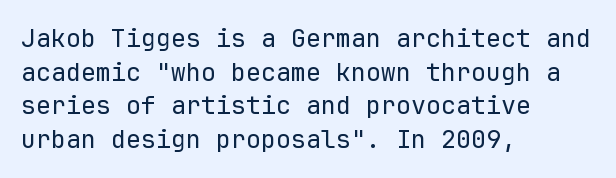
Honestly, there is no underline to notice here at all. When letters stand straight like this, we call the style roman or upright. The passage shown stacks its lines at a standard gap. Horizontal alignment here is leftward, the default for most running prose. Ink coverage per letter is moderate at most.
